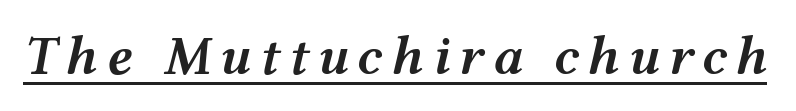
Q: Is the text bold? A: Semi-bold.
Q: Is the text italic (slanted)? A: Yes, it leans right by about 12 degrees.
Q: Is the text underlined? A: Yes.
Q: Width (condensed, normal, or wide)? A: Wide.
Q: Stroke contrast? A: Medium.
Q: x-height? A: Medium.
Q: Monospaced? A: No.
